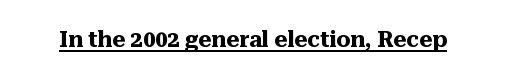
Q: Is the text bold? A: Yes.
Q: Is the text italic (slanted)? A: No, it is upright.
Q: Is the text underlined? A: Yes.
Q: Is the spacing between letters normal or unusually wide? A: Normal.
